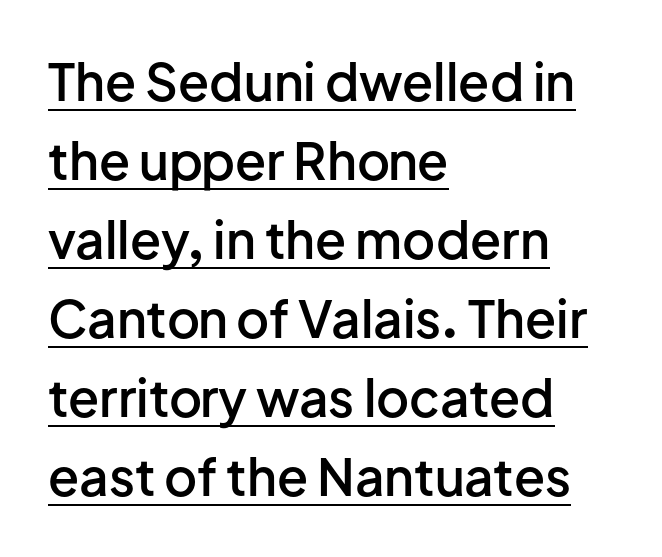
Q: Is the text bold? A: Semi-bold.
Q: Is the text italic (slanted)? A: No, it is upright.
Q: Is the typeface a serif or a sans-serif typeface? A: Sans-serif.
Q: Is the text underlined? A: Yes.
Q: How is the paragraph aligned? A: Left-aligned.
Q: Is the spacing between letters normal or unusually wide? A: Normal.
Q: Is the spacing between lines tight, normal or loose? A: Normal.
Q: Width (condensed, normal, or wide)? A: Normal.
Q: Stroke contrast? A: Low.
Q: x-height? A: Medium.
Q: Monospaced? A: No.
